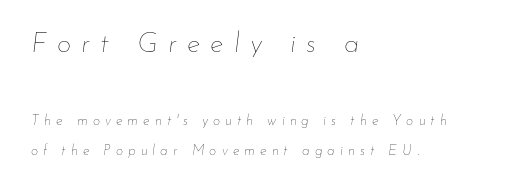
One-word summary of the alignment: left. The letters look calm and open, with moderate or lighter stems. Each row of text sits above clean, open space. The passage shown begins with its larger block and ends with its smaller one. Notice how the stems are inclined rather than vertical — that's the hallmark of italics. You could only call the tracking loose — the letters float apart.
